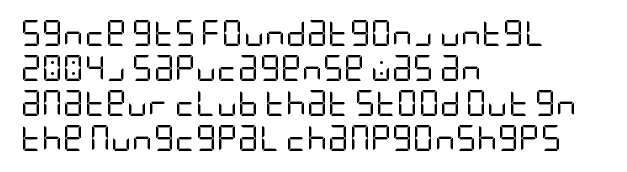
Q: Is the text bold? A: No.
Q: Is the text italic (slanted)? A: No, it is upright.
Q: Is the text underlined? A: No.
Q: How is the paragraph aligned? A: Left-aligned.
Q: Is the spacing between letters normal or unusually wide? A: Normal.
Q: Is the spacing between lines tight, normal or loose? A: Normal.
